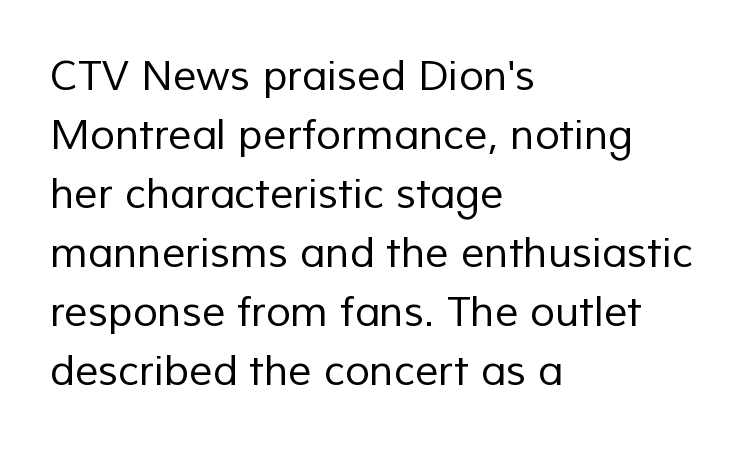
Q: Is the text bold? A: No.
Q: Is the typeface a serif or a sans-serif typeface? A: Sans-serif.
Q: Is the text underlined? A: No.
Q: How is the paragraph aligned? A: Left-aligned.
Q: Is the spacing between letters normal or unusually wide? A: Normal.
Q: Is the spacing between lines tight, normal or loose? A: Normal.
Q: Width (condensed, normal, or wide)? A: Normal.
Q: Stroke contrast? A: Low.
Q: x-height? A: Medium.
Q: Monospaced? A: No.
